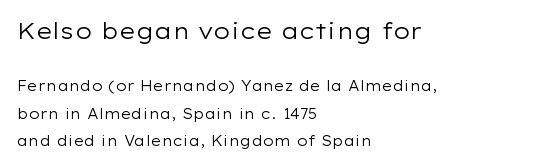
The image shows 22 px text type, upright; set left-aligned, loose line spacing (1.95x), normal letter spacing, not underlined; the first (top) block is 1.57x larger.
